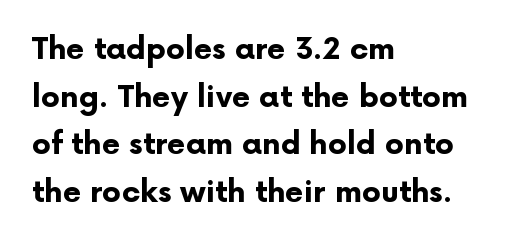
{"serif": "no", "italic": "no", "bold": "yes", "weight": "bold", "width": "normal", "stroke_contrast": "low", "x_height": "medium", "monospaced": "no", "underline": "no", "align": "left", "line_spacing": "normal", "line_spacing_ratio": 1.59, "letter_spacing": "normal", "letter_spacing_em": 0.0, "glyph_px": 30}
